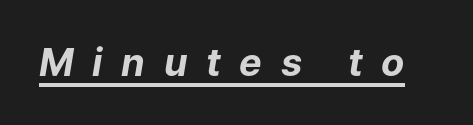
These lines carry a lot of weight — the face is fully bold. Looks like someone drew a line under every word here. Is the letter spacing exaggerated? Yes — the characters are pushed far apart. Is this a fixed-width face? No — the glyphs have proportional, varying widths.
